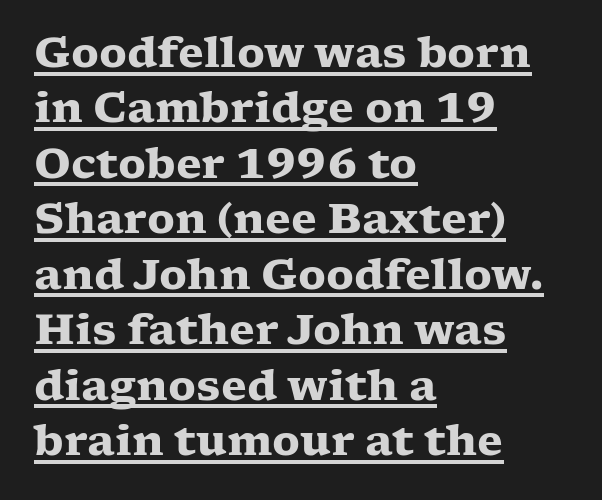
{"serif": "yes", "italic": "no", "bold": "yes", "weight": "heavy", "width": "wide", "stroke_contrast": "low", "x_height": "medium", "monospaced": "no", "underline": "yes", "align": "left", "line_spacing": "normal", "line_spacing_ratio": 1.32, "letter_spacing": "normal", "letter_spacing_em": 0.0, "glyph_px": 42}
